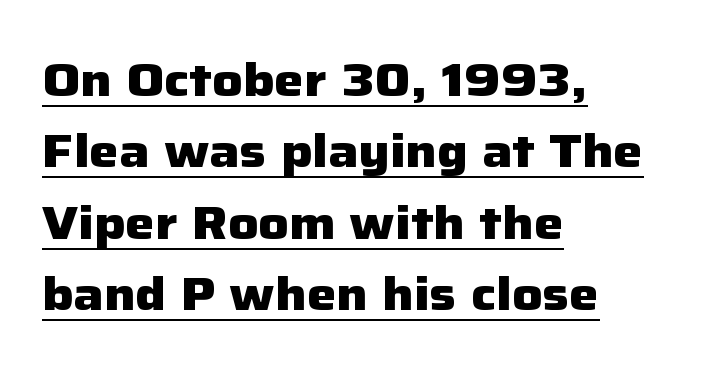
The typography opts for an upright posture over an oblique one. To sum up the face: it is a sans, with no serifs. The passage shown is typed in a proportional face where columns would drift. The passage shown stacks its lines at a standard gap.
